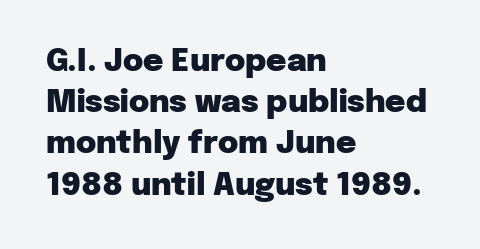
The image shows 31 px heavy sans-serif type, upright; set left-aligned, normal line spacing (1.33x), normal letter spacing, not underlined; low stroke contrast and a medium x-height.
